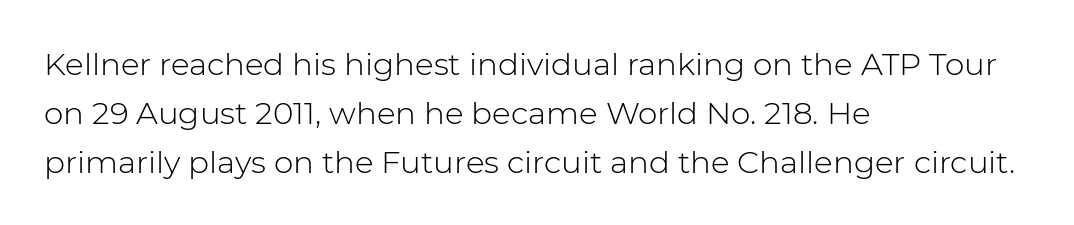
The text block is weighted toward the left margin, trailing off unevenly rightward. Baseline-to-baseline distance is the conventional proportion of letter height. In terms of posture, this sample is upright. Do the characters align in a grid? No, the font is proportional.
